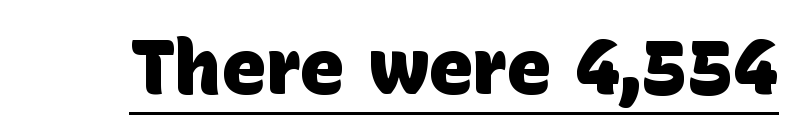
The image shows 76 px heavy sans-serif type; set normal letter spacing, underlined; low stroke contrast and a large x-height.
